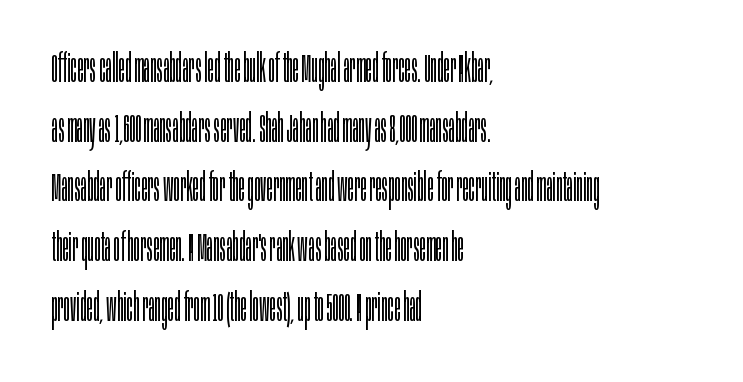
The image shows 39 px light, condensed sans-serif type, upright; set left-aligned, normal line spacing (1.53x), normal letter spacing, not underlined; low stroke contrast and a large x-height.
